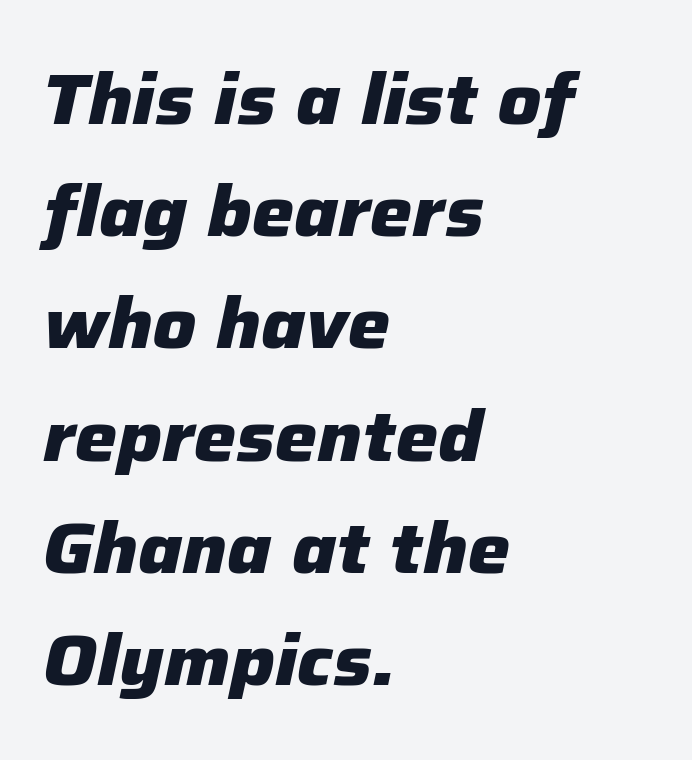
Q: Is the text bold? A: Yes.
Q: Is the text italic (slanted)? A: Yes, it leans right by about 12 degrees.
Q: Is the text underlined? A: No.
Q: How is the paragraph aligned? A: Left-aligned.
Q: Is the spacing between letters normal or unusually wide? A: Normal.
Q: Is the spacing between lines tight, normal or loose? A: Normal.
Q: Width (condensed, normal, or wide)? A: Normal.
Q: Stroke contrast? A: Low.
Q: x-height? A: Medium.
Q: Monospaced? A: No.
